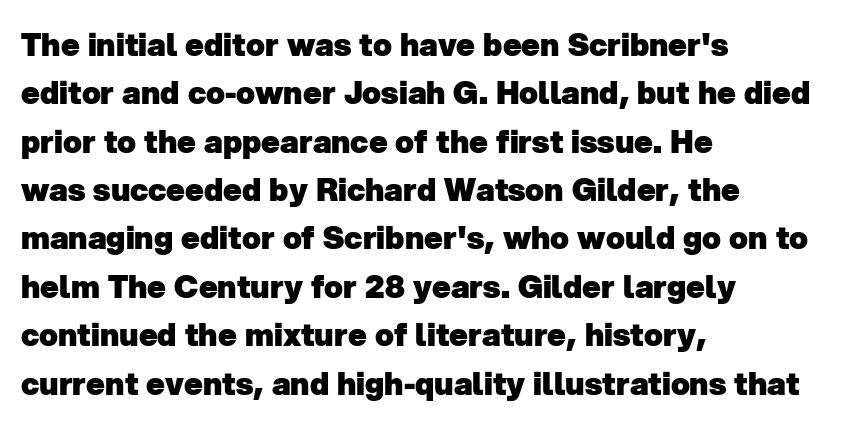
The image shows 31 px heavy sans-serif type; set left-aligned, normal line spacing (1.56x), normal letter spacing, not underlined; low stroke contrast and a medium x-height.
